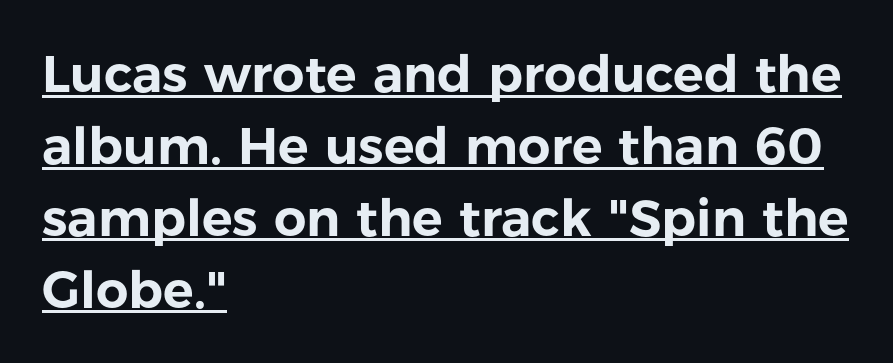
The text block is weighted toward the left margin, trailing off unevenly rightward. Are there feet on the stems? There aren't — it's a sans. What stands out about the letter spacing? Nothing — it is the standard amount. Successive baselines arrive at the customary interval.
